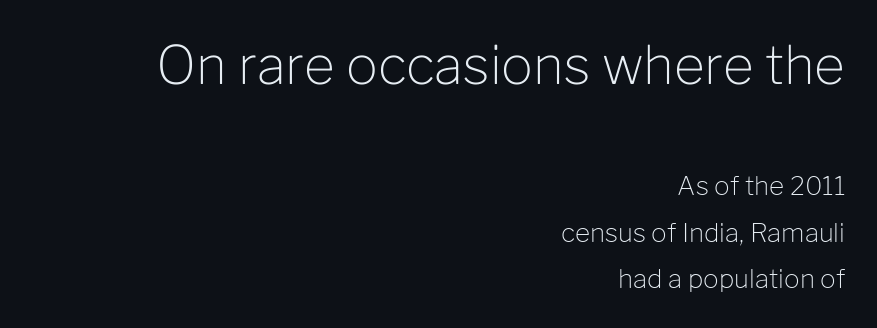
The image shows 53 px light sans-serif type, upright; set right-aligned, line spacing 1.79x, normal letter spacing, not underlined; the first (top) block is 2.04x larger; low stroke contrast and a medium x-height.
